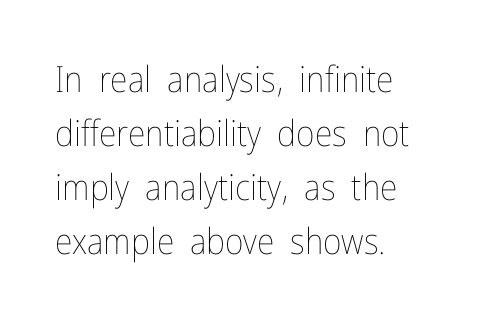
The image shows 36 px thin, condensed type, upright; set left-aligned, normal line spacing (1.5x), normal letter spacing, not underlined; low stroke contrast and a medium x-height.
